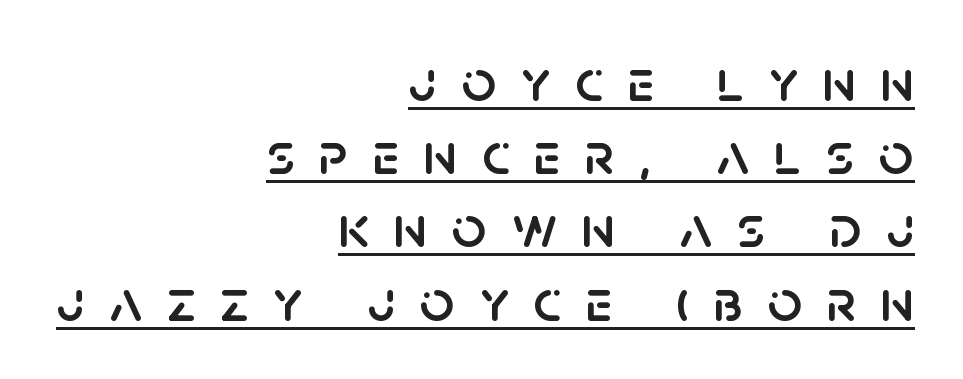
The image shows 60 px sans-serif type, upright; set right-aligned, line spacing 1.22x, unusually wide letter spacing (+0.41 em), underlined; low stroke contrast and a large x-height.
